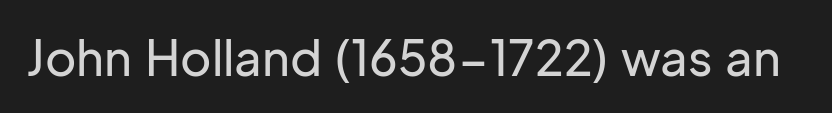
Inter-character spacing is left at the font's built-in metrics. The typography opts for an upright posture over an oblique one. Underline: absent. What kind of face is this? One without serifs — a sans. You could not count columns in this text — the font is proportionally spaced.
